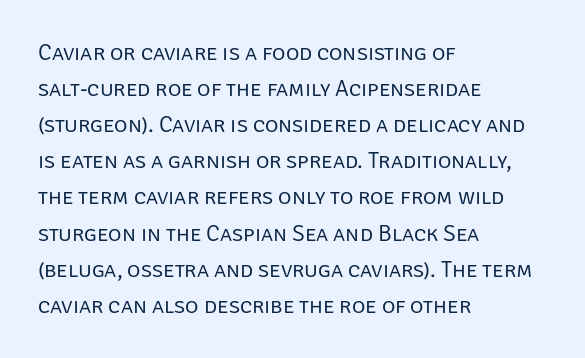
Nothing unusual about the tracking: characters are spaced as the font intends. The typesetter chose a ragged-right arrangement here. Vertical strokes here are truly vertical. In terms of leading, this rendering sits right in the middle.
